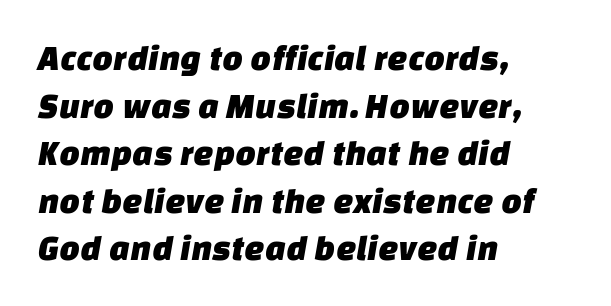
Q: Is the typeface a serif or a sans-serif typeface? A: Sans-serif.
Q: Is the text underlined? A: No.
Q: How is the paragraph aligned? A: Left-aligned.
Q: Is the spacing between letters normal or unusually wide? A: Normal.
Q: Is the spacing between lines tight, normal or loose? A: Normal.
Q: Width (condensed, normal, or wide)? A: Normal.
Q: Stroke contrast? A: Low.
Q: x-height? A: Large.
Q: Monospaced? A: No.
